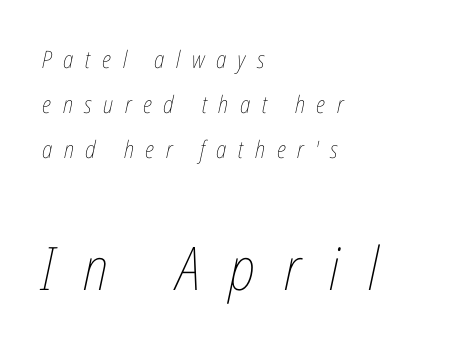
Q: Is the text bold? A: No.
Q: Is the text italic (slanted)? A: Yes, it leans right by about 12 degrees.
Q: Is the text underlined? A: No.
Q: How is the paragraph aligned? A: Left-aligned.
Q: Is the spacing between letters normal or unusually wide? A: Unusually wide.
Q: Which block of text is set in a larger size, the first (top) or the second (bottom)? A: The second (bottom) one.
Q: Width (condensed, normal, or wide)? A: Condensed.
Q: Stroke contrast? A: Low.
Q: x-height? A: Medium.
Q: Monospaced? A: No.
